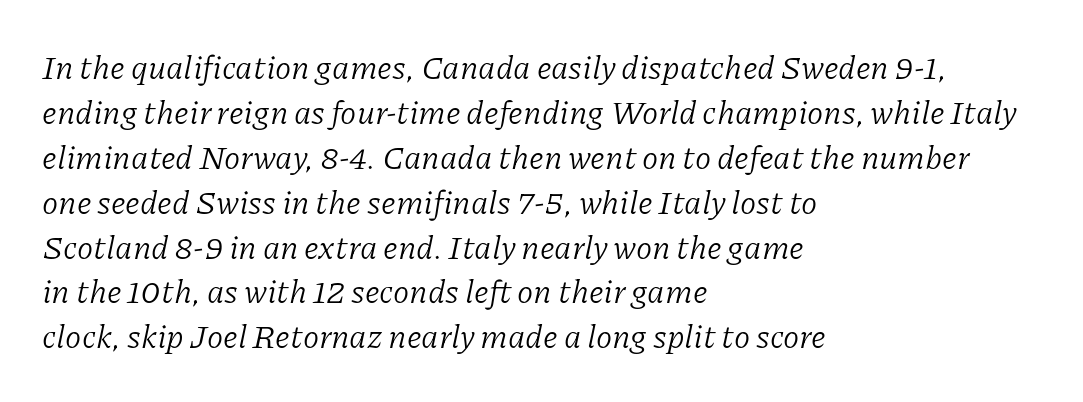
Q: Is the text bold? A: No.
Q: Is the text italic (slanted)? A: Yes, it leans right by about 11 degrees.
Q: Is the typeface a serif or a sans-serif typeface? A: Serif.
Q: Is the text underlined? A: No.
Q: How is the paragraph aligned? A: Left-aligned.
Q: Is the spacing between letters normal or unusually wide? A: Normal.
Q: Is the spacing between lines tight, normal or loose? A: Normal.
Q: Width (condensed, normal, or wide)? A: Normal.
Q: Stroke contrast? A: Low.
Q: x-height? A: Medium.
Q: Monospaced? A: No.
